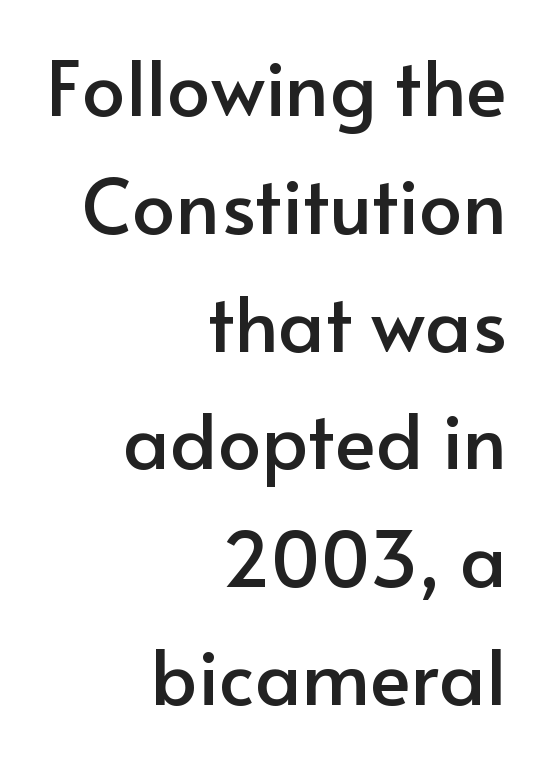
Q: Is the text italic (slanted)? A: No, it is upright.
Q: Is the typeface a serif or a sans-serif typeface? A: Sans-serif.
Q: Is the text underlined? A: No.
Q: How is the paragraph aligned? A: Right-aligned.
Q: Is the spacing between letters normal or unusually wide? A: Normal.
Q: Is the spacing between lines tight, normal or loose? A: Normal.
Q: Width (condensed, normal, or wide)? A: Normal.
Q: Stroke contrast? A: Low.
Q: x-height? A: Small.
Q: Monospaced? A: No.
